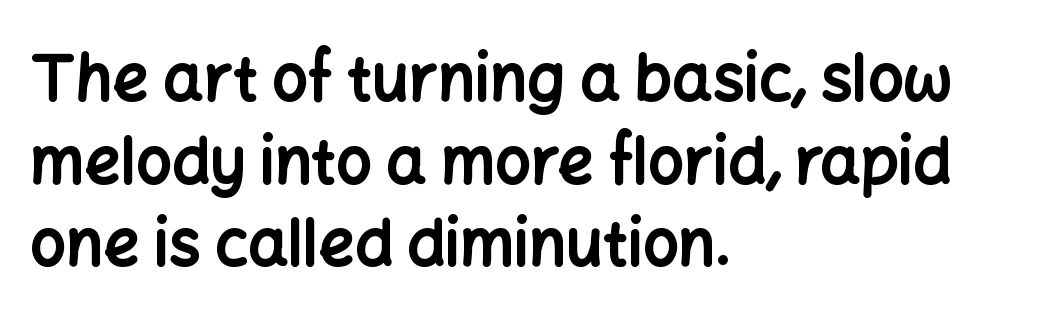
{"serif": "no", "italic": "no", "bold": "yes", "weight": "bold", "width": "normal", "stroke_contrast": "low", "x_height": "medium", "monospaced": "no", "underline": "no", "align": "left", "line_spacing": "normal", "line_spacing_ratio": 1.31, "letter_spacing": "normal", "letter_spacing_em": 0.0, "glyph_px": 63}
